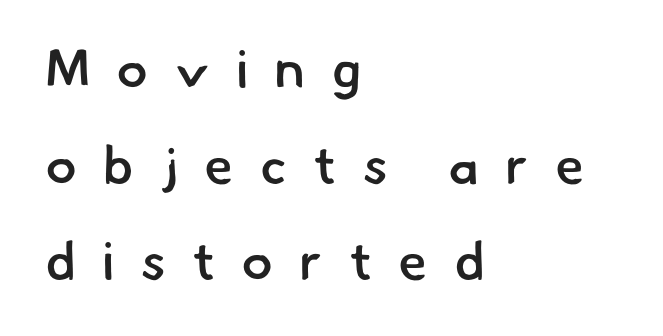
The image shows 53 px semibold sans-serif type; set left-aligned, line spacing 1.81x, unusually wide letter spacing (+0.49 em), not underlined; low stroke contrast and a small x-height.
